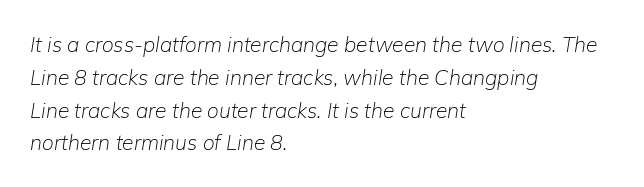
The image shows 21 px text type, italic (leaning right); set left-aligned, normal line spacing (1.56x), normal letter spacing, not underlined.
